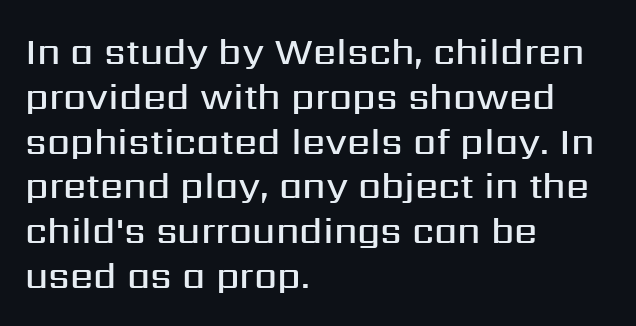
The image shows 37 px semibold sans-serif type, upright; set left-aligned, line spacing 1.21x, normal letter spacing, not underlined; medium stroke contrast and a medium x-height.
